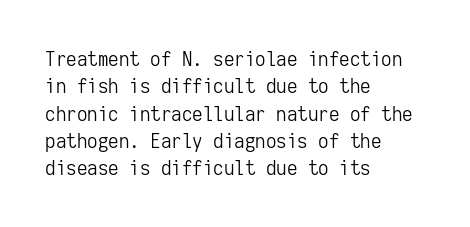
{"italic": "no", "bold": "no", "underline": "no", "align": "left", "line_spacing": "normal", "line_spacing_ratio": 1.3, "letter_spacing": "normal", "letter_spacing_em": 0.0, "glyph_px": 21}
